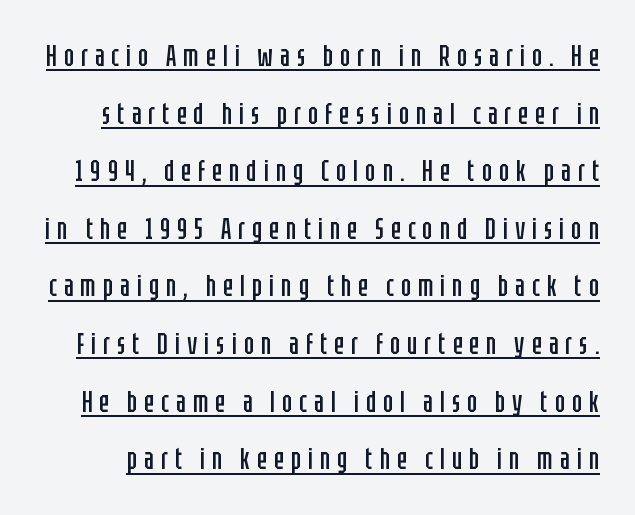
The image shows 30 px regular-weight, condensed sans-serif type, upright; set loose line spacing (1.92x), unusually wide letter spacing (+0.23 em), underlined; low stroke contrast and a large x-height.
